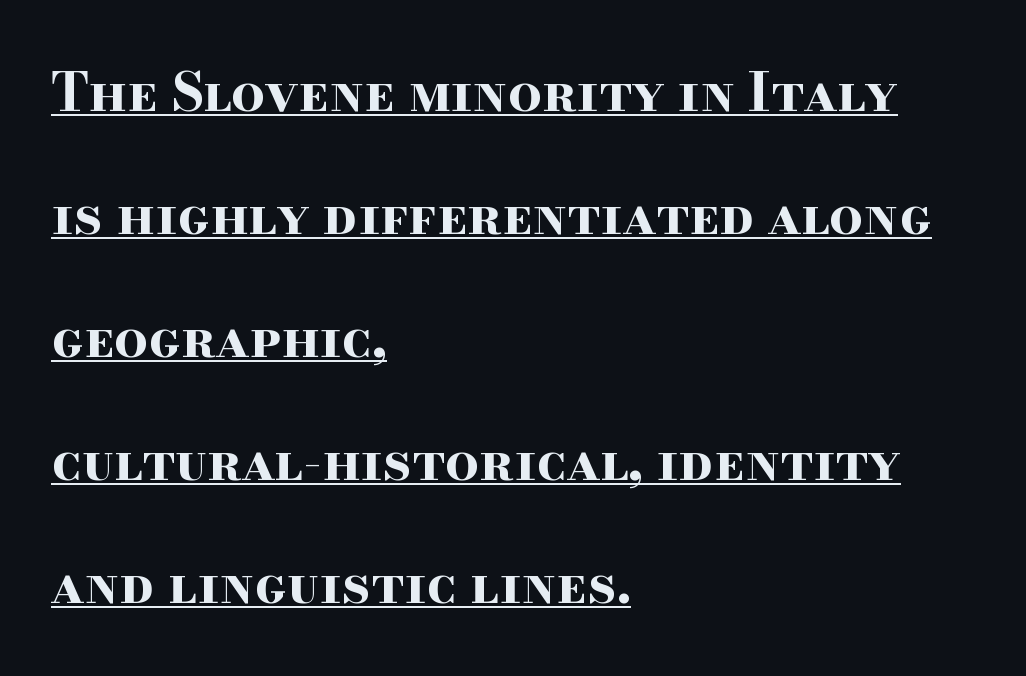
The paragraph has a hard left edge and a soft right edge. Note: serifs present on the glyphs. A continuous stroke trails under the words, as in a hyperlink. Varying glyph widths throughout — classic text-font behaviour.
